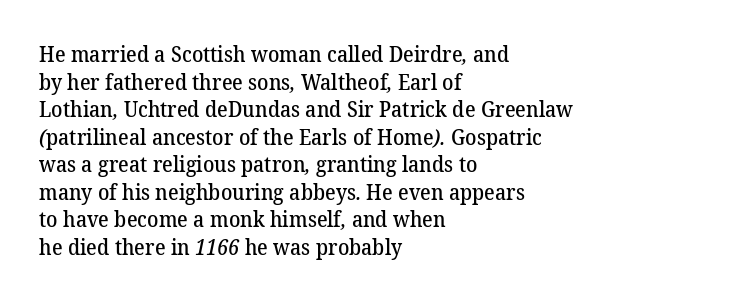
The gap between lines stays unmarked. What's the leading like? Ordinary, nothing unusual. Each glyph is drawn with semibold strokes, heavier than normal yet not fully bold. In CSS terms this would be text-align: left. Characters follow at the spacing the type designer built in.
